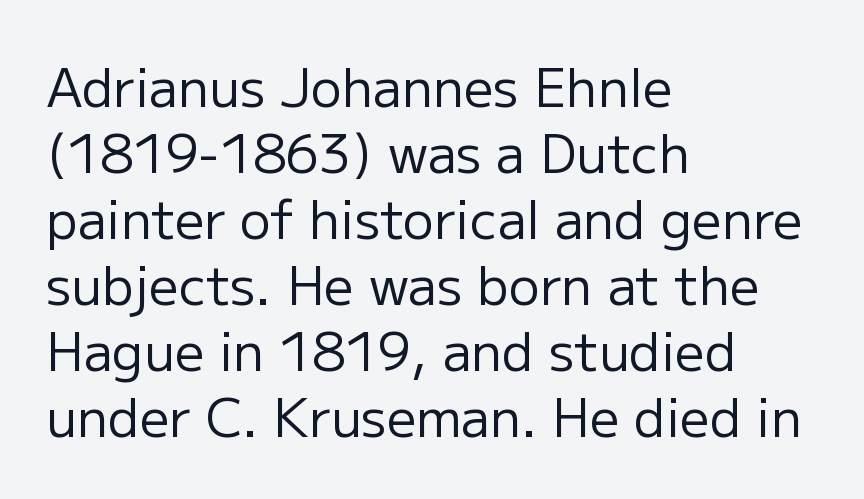
Regarding leading, the lines here are spaced in the standard way. The face used here is proportionally spaced, like ordinary book or web type. Does the lettering tilt? It doesn't — this is upright. Note: no serifs on the glyphs.
